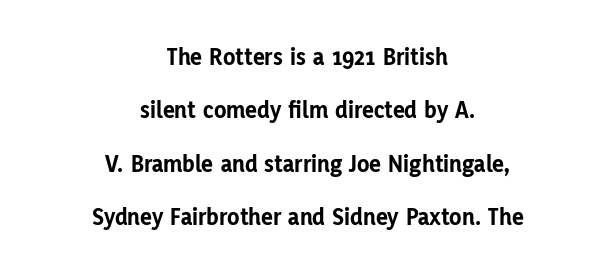
Q: Is the text bold? A: Yes.
Q: Is the text italic (slanted)? A: No, it is upright.
Q: Is the text underlined? A: No.
Q: How is the paragraph aligned? A: Centered.
Q: Is the spacing between letters normal or unusually wide? A: Normal.
Q: Is the spacing between lines tight, normal or loose? A: Loose.
